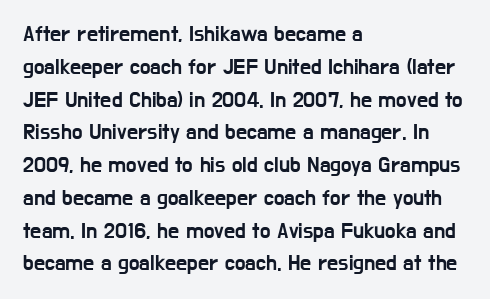
Q: Is the text italic (slanted)? A: No, it is upright.
Q: Is the text underlined? A: No.
Q: How is the paragraph aligned? A: Left-aligned.
Q: Is the spacing between letters normal or unusually wide? A: Normal.
Q: Is the spacing between lines tight, normal or loose? A: Normal.
